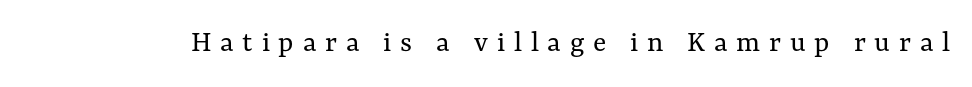
{"italic": "no", "bold": "no", "weight": "regular", "width": "normal", "stroke_contrast": "medium", "x_height": "medium", "monospaced": "no", "underline": "no", "letter_spacing": "wide", "letter_spacing_em": 0.28, "glyph_px": 31}
